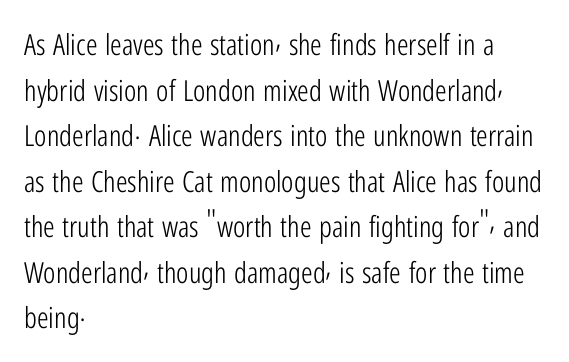
The image shows 29 px light, condensed sans-serif type, upright; set left-aligned, normal line spacing (1.57x), normal letter spacing, not underlined; low stroke contrast and a medium x-height.
